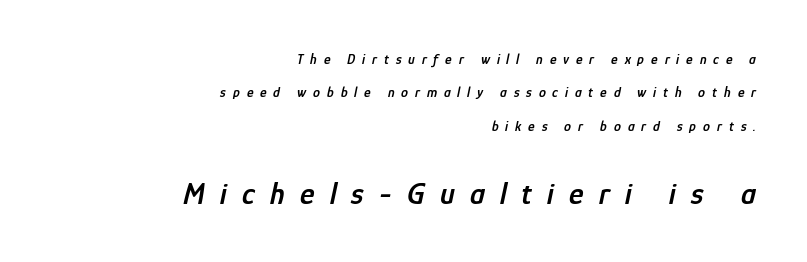
This sample is right-justified, so line beginnings fall wherever the words allow. Plain, unruled lines of type. Italic? Definitely — the glyphs are oblique. Widely set lines give the paragraph a tall, airy silhouette. These words are printed semibold, heavier than regular yet not bold.
